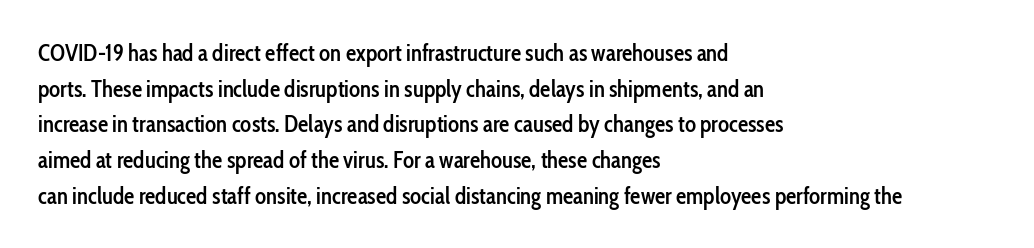
{"italic": "no", "bold": "semi", "underline": "no", "align": "left", "line_spacing": "normal", "line_spacing_ratio": 1.55, "letter_spacing": "normal", "letter_spacing_em": 0.0, "glyph_px": 23}
